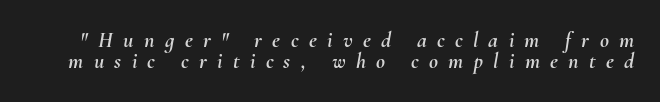
Looking at the ascenders, they clearly lean. Students, observe: this is what under-led, compact text looks like. These lines have a slow, spaced-out rhythm from letter to letter. Type without underlining.
